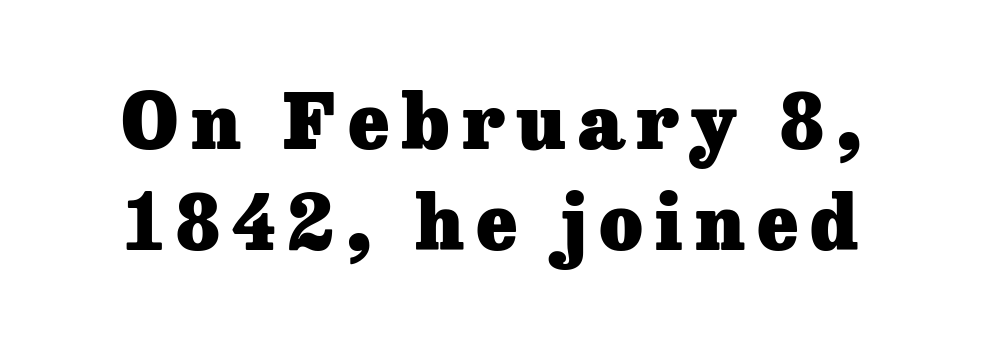
Q: Is the text bold? A: Yes.
Q: Is the text italic (slanted)? A: No, it is upright.
Q: Is the typeface a serif or a sans-serif typeface? A: Serif.
Q: Is the text underlined? A: No.
Q: How is the paragraph aligned? A: Centered.
Q: Is the spacing between lines tight, normal or loose? A: Normal.
Q: Width (condensed, normal, or wide)? A: Normal.
Q: Stroke contrast? A: Low.
Q: x-height? A: Medium.
Q: Monospaced? A: No.
